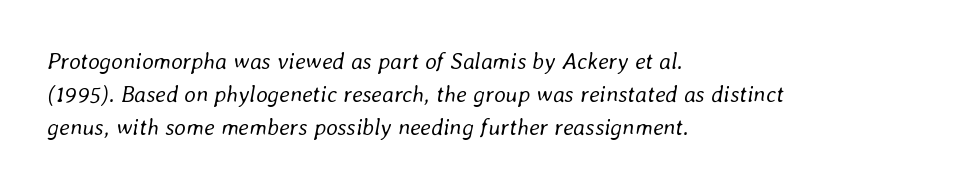
Q: Is the text bold? A: No.
Q: Is the text italic (slanted)? A: Yes, it leans right by about 8 degrees.
Q: Is the text underlined? A: No.
Q: How is the paragraph aligned? A: Left-aligned.
Q: Is the spacing between letters normal or unusually wide? A: Normal.
Q: Is the spacing between lines tight, normal or loose? A: Normal.
